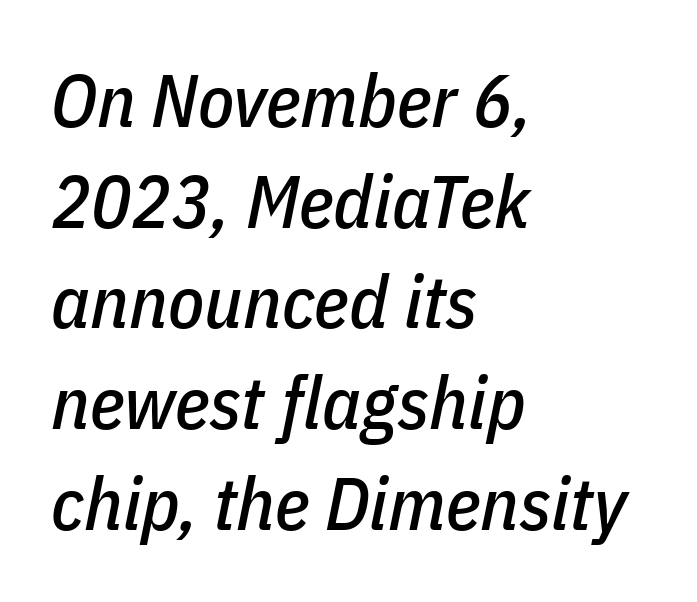
Q: Is the text italic (slanted)? A: Yes, it leans right by about 11 degrees.
Q: Is the text underlined? A: No.
Q: How is the paragraph aligned? A: Left-aligned.
Q: Is the spacing between letters normal or unusually wide? A: Normal.
Q: Is the spacing between lines tight, normal or loose? A: Normal.
Q: Width (condensed, normal, or wide)? A: Condensed.
Q: Stroke contrast? A: Low.
Q: x-height? A: Medium.
Q: Monospaced? A: No.
